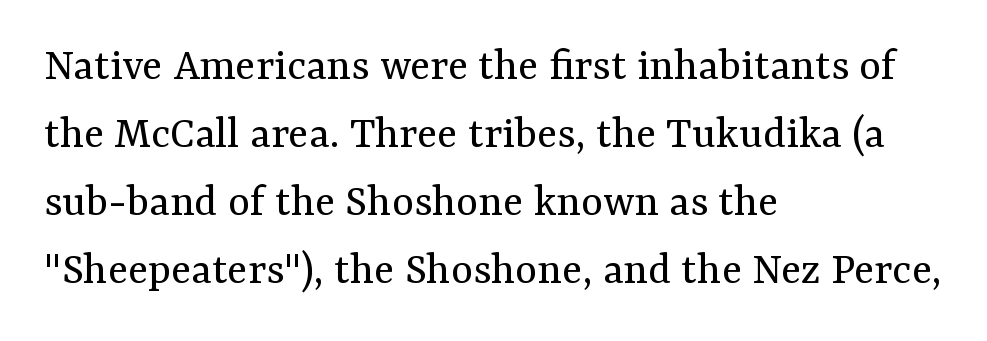
Note the varied advance widths — an 'i' is clearly narrower than an 'm'. Letter spacing: default. The cut favours lightness, reaching ordinary text weight at its darkest. To sum up the face: it has serifs.
